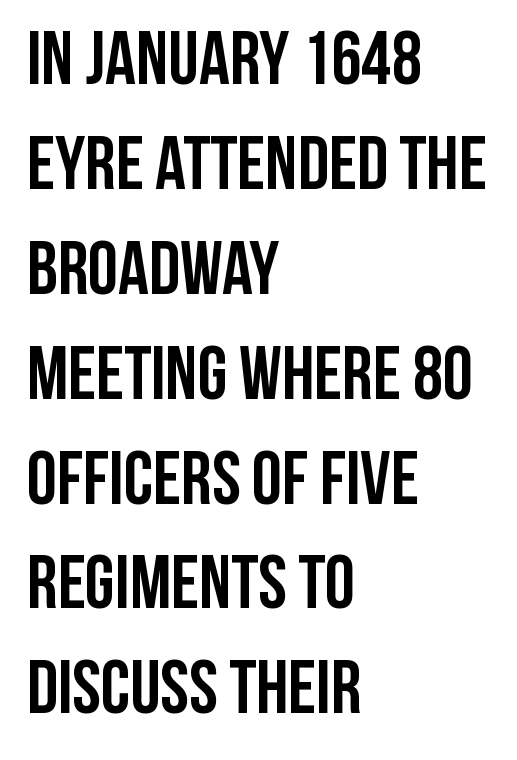
{"serif": "no", "italic": "no", "bold": "yes", "weight": "semibold", "width": "condensed", "stroke_contrast": "low", "x_height": "large", "monospaced": "no", "underline": "no", "align": "left", "line_spacing": "normal", "line_spacing_ratio": 1.38, "letter_spacing": "normal", "letter_spacing_em": 0.0, "glyph_px": 76}
